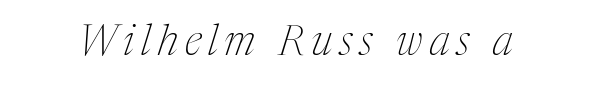
{"serif": "yes", "italic": "yes", "lean": "right", "slant_degrees": 17, "bold": "no", "weight": "thin", "width": "condensed", "stroke_contrast": "medium", "x_height": "medium", "monospaced": "no", "underline": "no", "glyph_px": 42}
